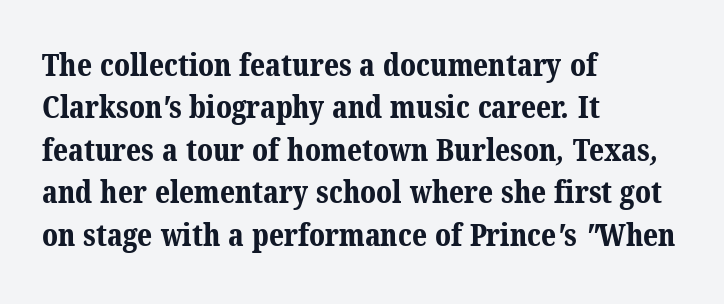
Q: Is the text bold? A: Yes.
Q: Is the typeface a serif or a sans-serif typeface? A: Serif.
Q: Is the text underlined? A: No.
Q: How is the paragraph aligned? A: Left-aligned.
Q: Is the spacing between letters normal or unusually wide? A: Normal.
Q: Is the spacing between lines tight, normal or loose? A: Normal.
Q: Width (condensed, normal, or wide)? A: Normal.
Q: Stroke contrast? A: Medium.
Q: x-height? A: Medium.
Q: Monospaced? A: No.
